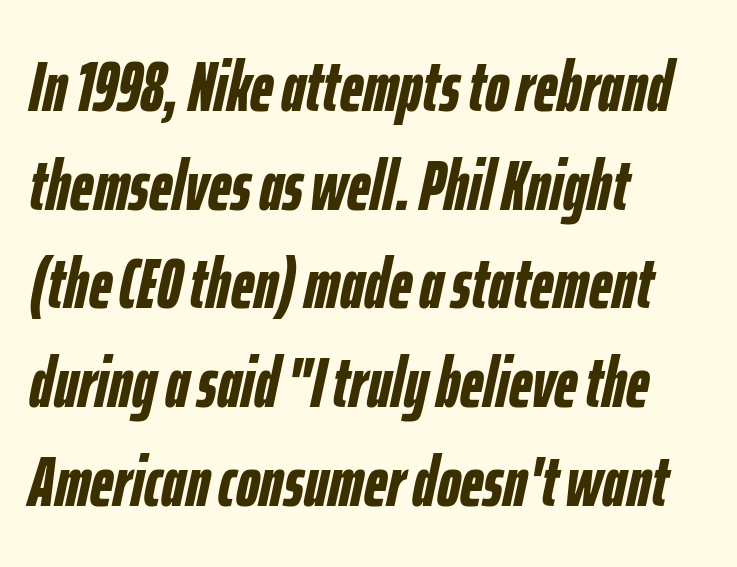
Q: Is the text bold? A: Yes.
Q: Is the text italic (slanted)? A: Yes, it leans right by about 12 degrees.
Q: Is the text underlined? A: No.
Q: How is the paragraph aligned? A: Left-aligned.
Q: Is the spacing between letters normal or unusually wide? A: Normal.
Q: Is the spacing between lines tight, normal or loose? A: Normal.
Q: Width (condensed, normal, or wide)? A: Condensed.
Q: Stroke contrast? A: Low.
Q: x-height? A: Medium.
Q: Monospaced? A: No.
